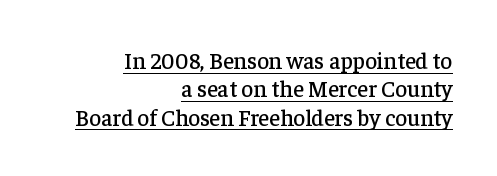
{"italic": "no", "underline": "yes", "align": "right", "line_spacing_ratio": 1.23, "letter_spacing": "normal", "letter_spacing_em": 0.0, "glyph_px": 23}
